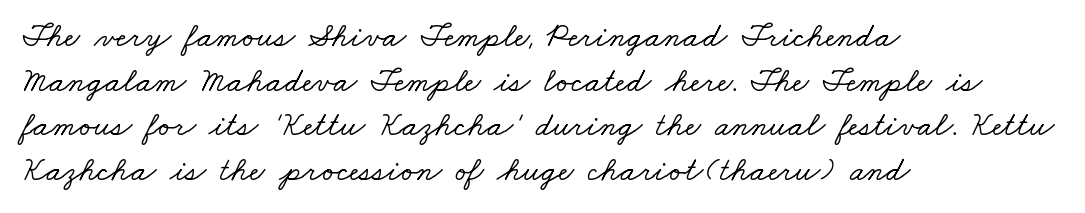
{"serif": "yes", "width": "wide", "stroke_contrast": "low", "x_height": "small", "monospaced": "no", "underline": "no", "align": "left", "line_spacing": "normal", "line_spacing_ratio": 1.31, "letter_spacing": "normal", "letter_spacing_em": 0.0, "glyph_px": 34}
